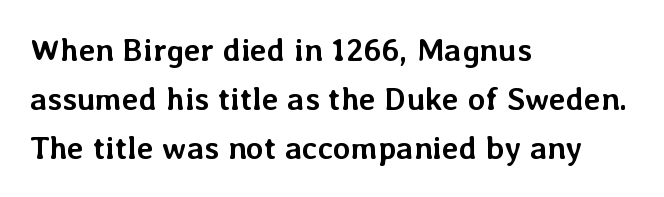
Regular leading. Underline: absent. The letters stand upright; this is a roman face. Think of a printed novel: that variable character pitch is what you see here. Summary of weight: heavy, a full bold. Short note: letters normally spaced.
